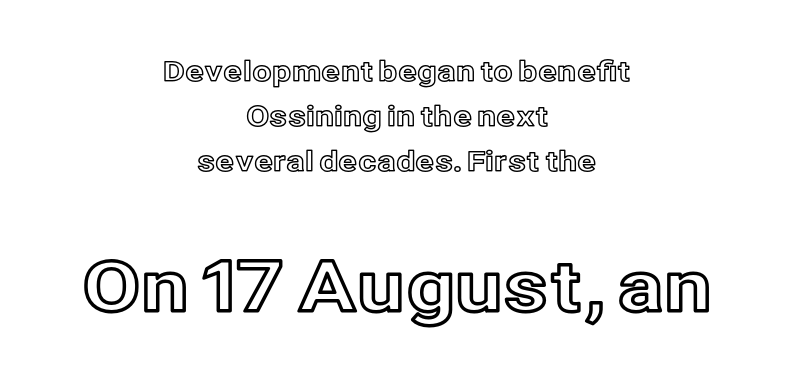
Q: Is the text italic (slanted)? A: No, it is upright.
Q: Is the text underlined? A: No.
Q: How is the paragraph aligned? A: Centered.
Q: Is the spacing between letters normal or unusually wide? A: Normal.
Q: Is the spacing between lines tight, normal or loose? A: Normal.
Q: Which block of text is set in a larger size, the first (top) or the second (bottom)? A: The second (bottom) one.
Q: Width (condensed, normal, or wide)? A: Normal.
Q: x-height? A: Medium.
Q: Monospaced? A: No.
